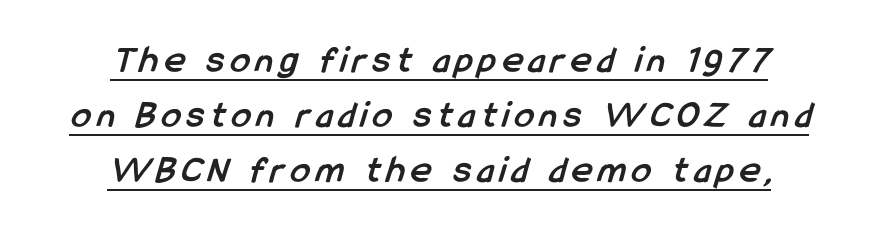
Quick note: interline space is typical. A typesetter would call this proportional, since set widths differ per character. Does the copy run flush right? No — it is centered line by line. Strokes here are thick enough to call this a true bold.
